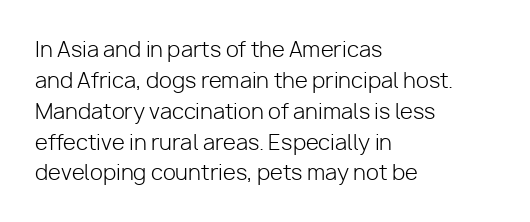
If you drew a line through each stem, it would be perfectly vertical. Leftover space on each line is placed entirely after the last word. The vertical gap from one line to the next is medium. The specimen omits any rule beneath the text block's lines.
